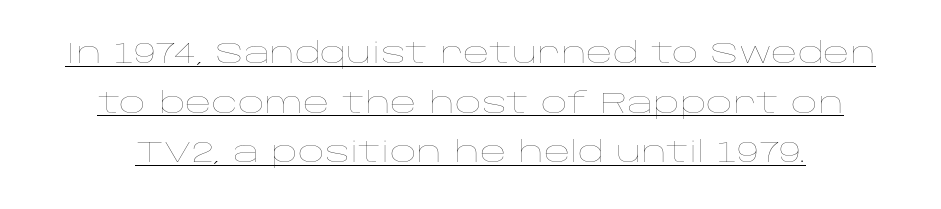
Q: Is the text bold? A: No.
Q: Is the text italic (slanted)? A: No, it is upright.
Q: Is the text underlined? A: Yes.
Q: Is the spacing between letters normal or unusually wide? A: Normal.
Q: Width (condensed, normal, or wide)? A: Wide.
Q: Stroke contrast? A: Low.
Q: x-height? A: Large.
Q: Monospaced? A: No.
